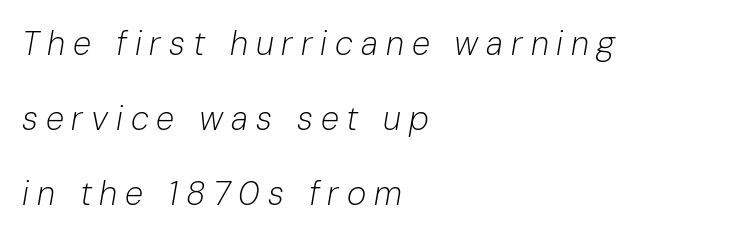
Check under the words: just untouched page. A typesetter would call this heavily tracked-out type. If you measured baseline to baseline, you'd find a long distance. Compared with ordinary roman type, these characters are visibly tilted.
